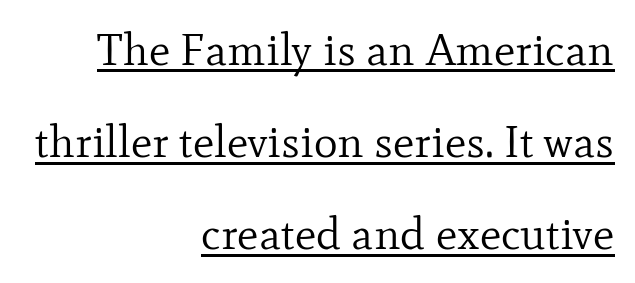
Q: Is the text bold? A: No.
Q: Is the text italic (slanted)? A: No, it is upright.
Q: Is the typeface a serif or a sans-serif typeface? A: Serif.
Q: Is the text underlined? A: Yes.
Q: How is the paragraph aligned? A: Right-aligned.
Q: Is the spacing between letters normal or unusually wide? A: Normal.
Q: Is the spacing between lines tight, normal or loose? A: Loose.
Q: Width (condensed, normal, or wide)? A: Normal.
Q: Stroke contrast? A: Low.
Q: x-height? A: Small.
Q: Monospaced? A: No.
